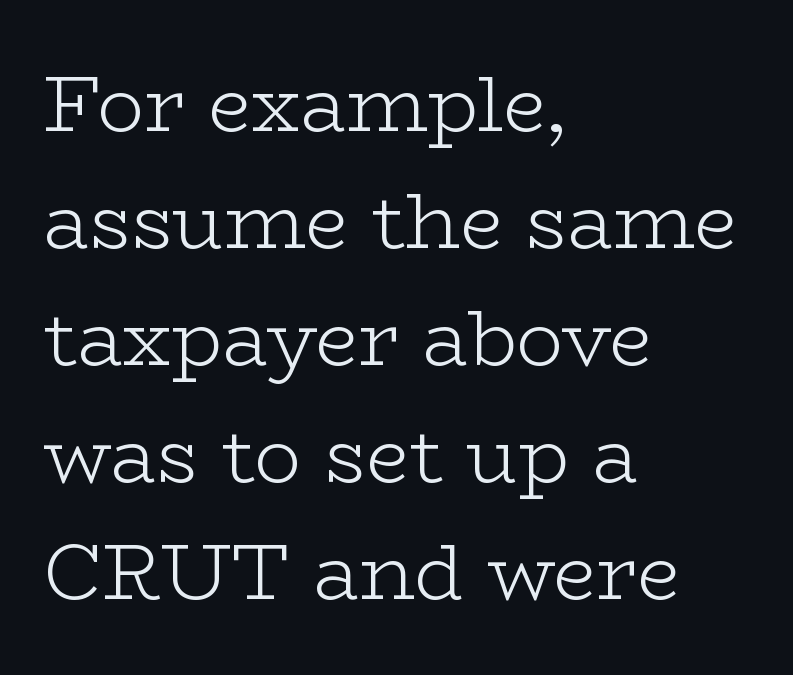
The image shows 78 px light, wide serif type, upright; set left-aligned, normal line spacing (1.5x), normal letter spacing, not underlined; low stroke contrast and a medium x-height.
